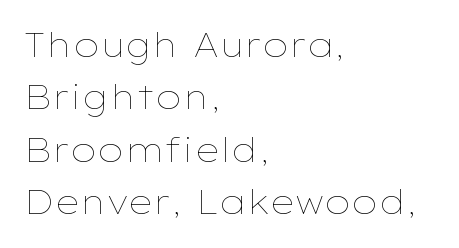
Q: Is the text bold? A: No.
Q: Is the text italic (slanted)? A: No, it is upright.
Q: Is the text underlined? A: No.
Q: How is the paragraph aligned? A: Left-aligned.
Q: Is the spacing between letters normal or unusually wide? A: Normal.
Q: Is the spacing between lines tight, normal or loose? A: Normal.
Q: Width (condensed, normal, or wide)? A: Wide.
Q: Stroke contrast? A: Low.
Q: x-height? A: Medium.
Q: Monospaced? A: No.
